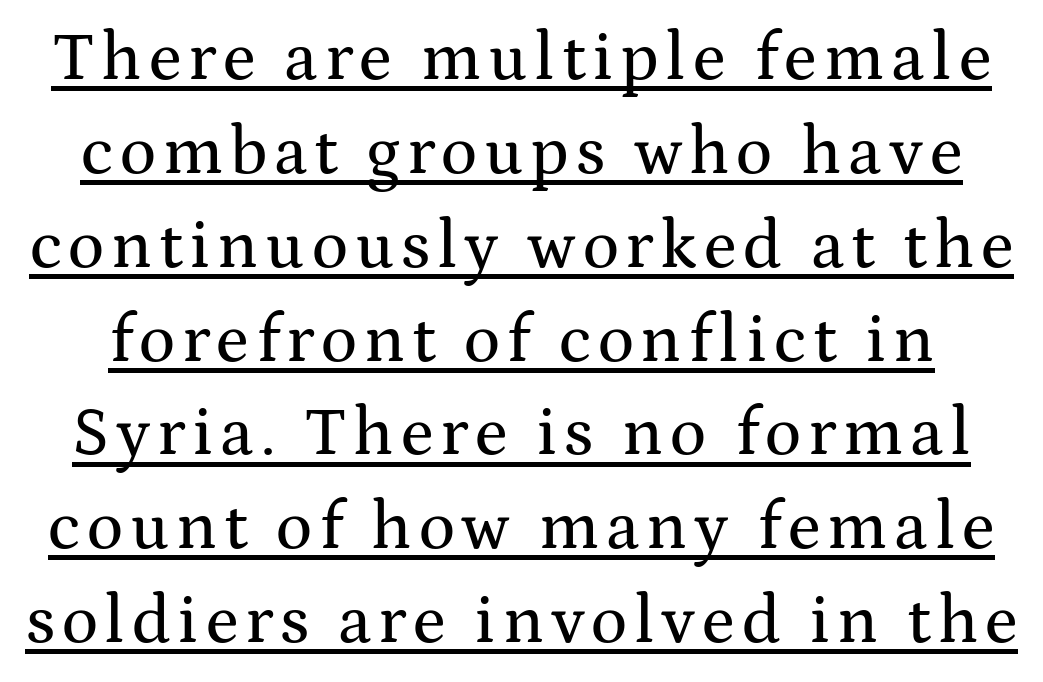
Q: Is the text italic (slanted)? A: No, it is upright.
Q: Is the typeface a serif or a sans-serif typeface? A: Serif.
Q: Is the text underlined? A: Yes.
Q: Is the spacing between lines tight, normal or loose? A: Normal.
Q: Width (condensed, normal, or wide)? A: Wide.
Q: Stroke contrast? A: Medium.
Q: x-height? A: Medium.
Q: Monospaced? A: No.
